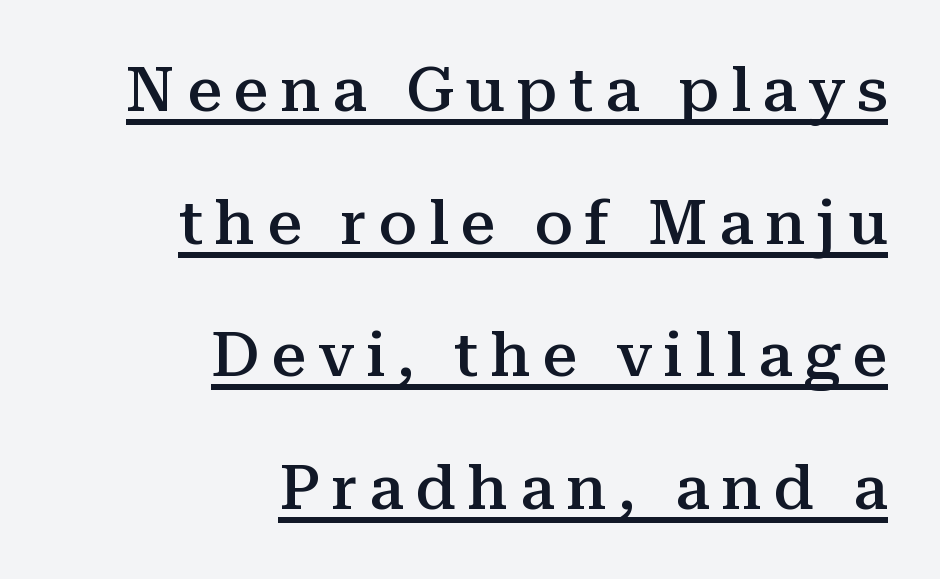
{"serif": "yes", "italic": "no", "bold": "semi", "weight": "semibold", "width": "normal", "stroke_contrast": "medium", "x_height": "medium", "monospaced": "no", "underline": "yes", "align": "right", "line_spacing": "loose", "line_spacing_ratio": 2.14, "glyph_px": 62}
